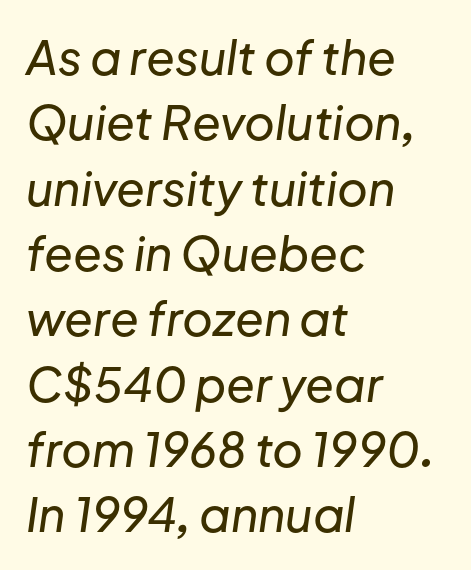
{"italic": "yes", "lean": "right", "slant_degrees": 8, "width": "normal", "stroke_contrast": "low", "x_height": "medium", "monospaced": "no", "underline": "no", "align": "left", "line_spacing": "normal", "line_spacing_ratio": 1.39, "letter_spacing": "normal", "letter_spacing_em": 0.0, "glyph_px": 47}
